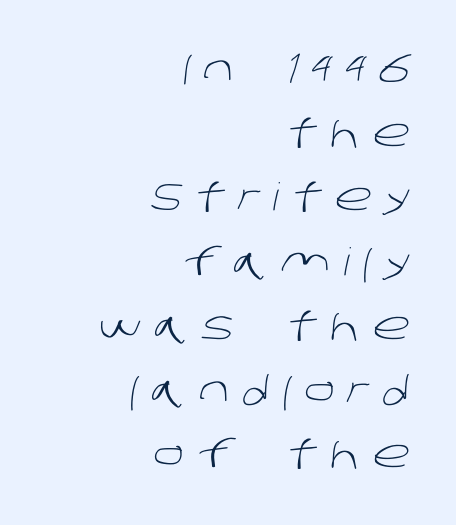
This sample keeps an unexceptional amount of space between lines. Compared with a flush-left layout, this one pins lines to the opposite, right side. Clear beneath every line of the passage. Stroke terminals: plain, sans-serif. The gaps between neighbouring characters are conspicuously large.
